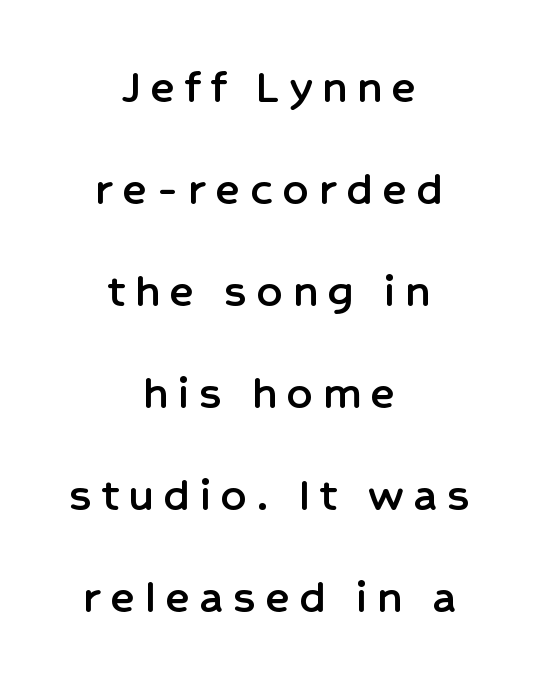
The image shows 50 px sans-serif type, upright; set centered, loose line spacing (2.04x), unusually wide letter spacing (+0.2 em), not underlined; low stroke contrast and a medium x-height.
